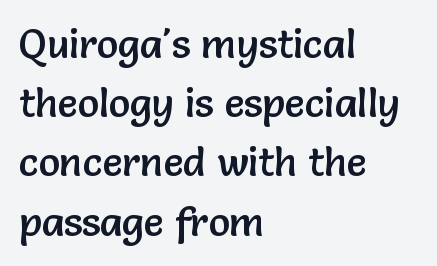
The image shows 40 px sans-serif type, upright; set left-aligned, normal line spacing (1.48x), normal letter spacing, not underlined; low stroke contrast and a medium x-height.
